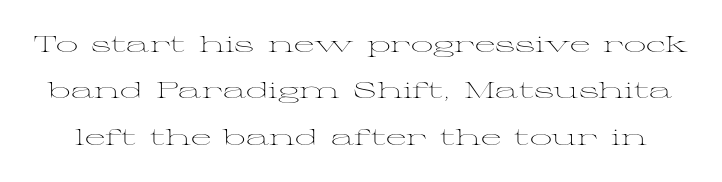
No extra tracking has been applied to these lines. The space directly below the letters is spotless. No italicization has been applied; the sample stays upright. The strokes carry an ordinary text weight at most.
